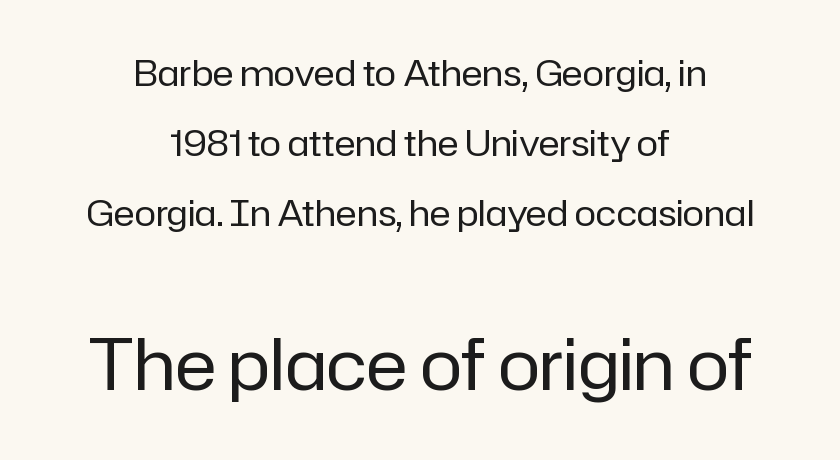
Q: Is the text bold? A: No.
Q: Is the text italic (slanted)? A: No, it is upright.
Q: Is the typeface a serif or a sans-serif typeface? A: Sans-serif.
Q: Is the text underlined? A: No.
Q: How is the paragraph aligned? A: Centered.
Q: Is the spacing between letters normal or unusually wide? A: Normal.
Q: Is the spacing between lines tight, normal or loose? A: Loose.
Q: Which block of text is set in a larger size, the first (top) or the second (bottom)? A: The second (bottom) one.
Q: Width (condensed, normal, or wide)? A: Normal.
Q: Stroke contrast? A: Low.
Q: x-height? A: Medium.
Q: Monospaced? A: No.
